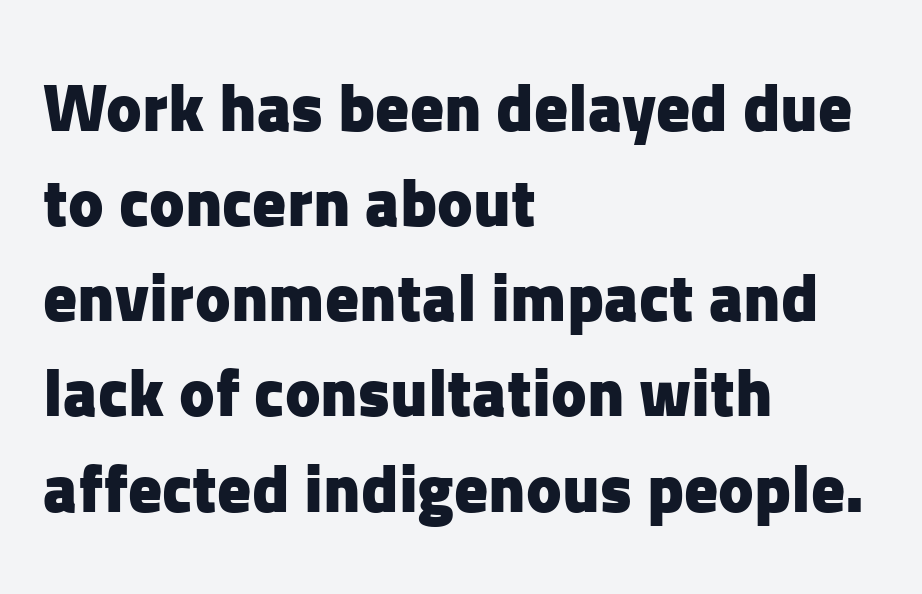
Q: Is the text bold? A: Yes.
Q: Is the text italic (slanted)? A: No, it is upright.
Q: Is the typeface a serif or a sans-serif typeface? A: Sans-serif.
Q: Is the text underlined? A: No.
Q: How is the paragraph aligned? A: Left-aligned.
Q: Is the spacing between letters normal or unusually wide? A: Normal.
Q: Is the spacing between lines tight, normal or loose? A: Normal.
Q: Width (condensed, normal, or wide)? A: Normal.
Q: Stroke contrast? A: Low.
Q: x-height? A: Medium.
Q: Monospaced? A: No.
